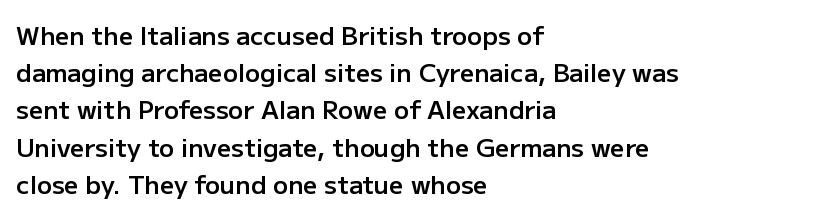
The image shows 25 px text type, upright; set left-aligned, normal line spacing (1.49x), normal letter spacing, not underlined.
